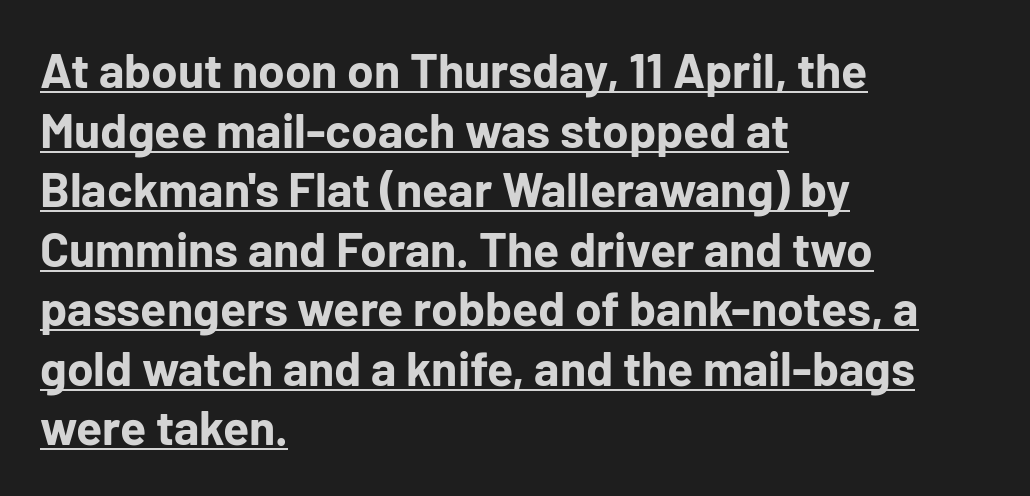
{"serif": "no", "italic": "no", "bold": "yes", "weight": "bold", "width": "normal", "stroke_contrast": "low", "x_height": "medium", "monospaced": "no", "underline": "yes", "align": "left", "line_spacing_ratio": 1.24, "letter_spacing": "normal", "letter_spacing_em": 0.0, "glyph_px": 48}
